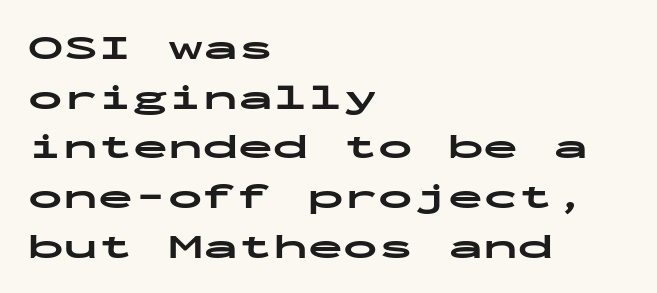
{"serif": "no", "italic": "no", "bold": "yes", "weight": "bold", "width": "wide", "stroke_contrast": "low", "x_height": "medium", "monospaced": "yes", "underline": "no", "align": "left", "line_spacing": "normal", "line_spacing_ratio": 1.42, "letter_spacing": "normal", "letter_spacing_em": 0.0, "glyph_px": 35}
